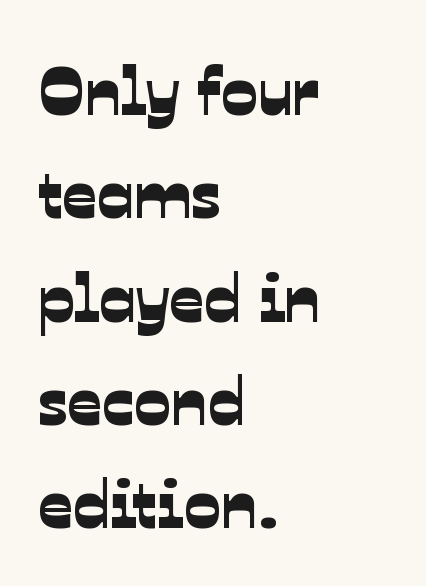
The passage shown is typeset with a sans-serif family. Look at the tracking — it's just the regular setting, nothing added. Casual observation: everything's shoved over to the left. Check the space under the baseline: it is left empty. Note the varied advance widths — an 'i' is clearly narrower than an 'm'.
